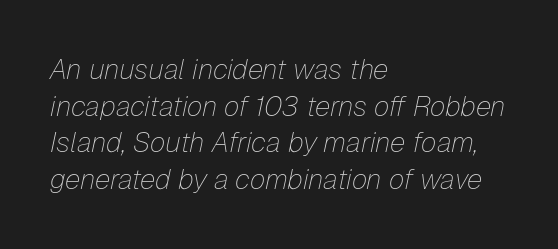
The image shows 28 px thin type, italic (leaning right); set left-aligned, normal line spacing (1.31x), normal letter spacing, not underlined; low stroke contrast and a medium x-height.
